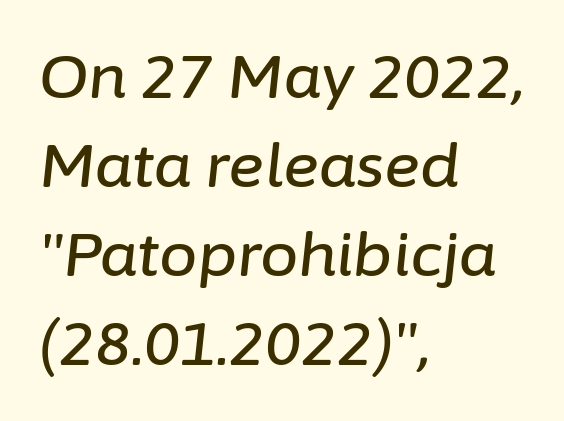
{"italic": "yes", "lean": "right", "slant_degrees": 6, "width": "normal", "stroke_contrast": "low", "x_height": "medium", "monospaced": "no", "underline": "no", "align": "left", "line_spacing": "normal", "line_spacing_ratio": 1.46, "letter_spacing": "normal", "letter_spacing_em": 0.0, "glyph_px": 61}
